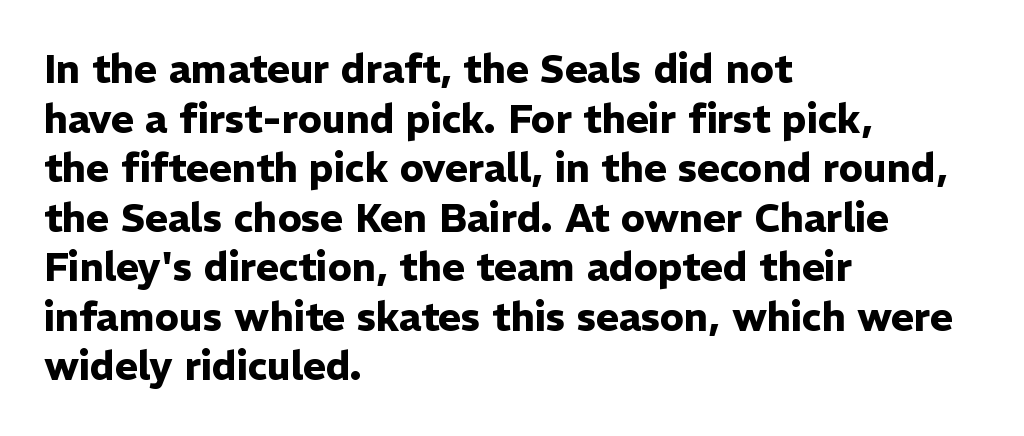
{"serif": "no", "italic": "no", "bold": "yes", "weight": "heavy", "width": "normal", "stroke_contrast": "low", "x_height": "medium", "monospaced": "no", "underline": "no", "align": "left", "line_spacing": "normal", "line_spacing_ratio": 1.27, "letter_spacing": "normal", "letter_spacing_em": 0.0, "glyph_px": 39}
